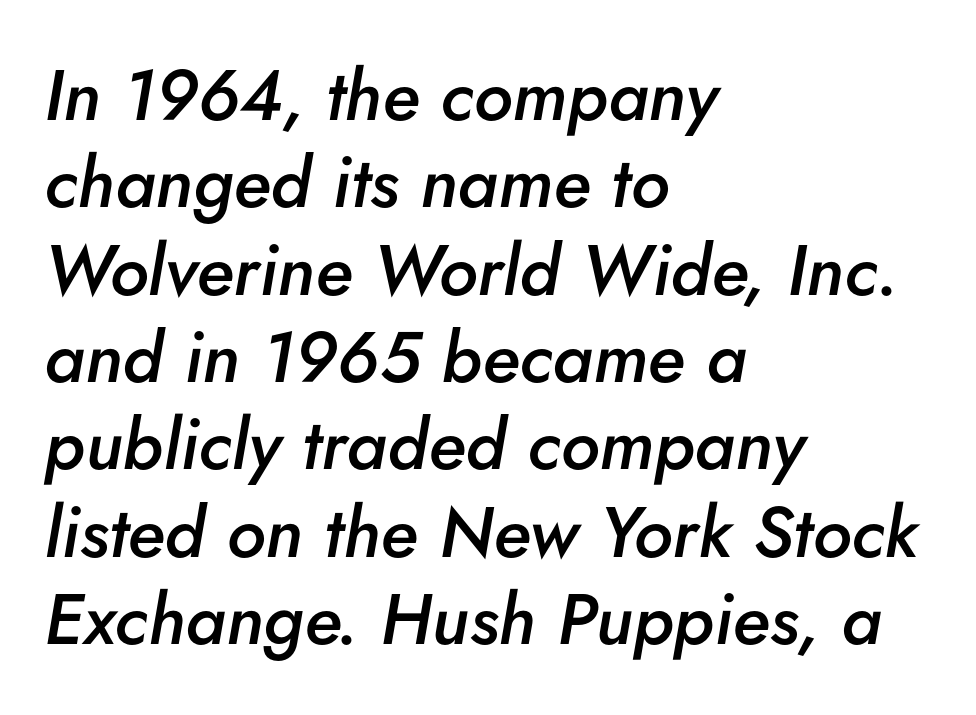
Glance below the letters and you will spot only blank space. Looks like regular typesetting: each glyph gets only the width it needs. On the weight axis this lands at semibold, roughly 600. A typesetter would call this zero additional tracking.
